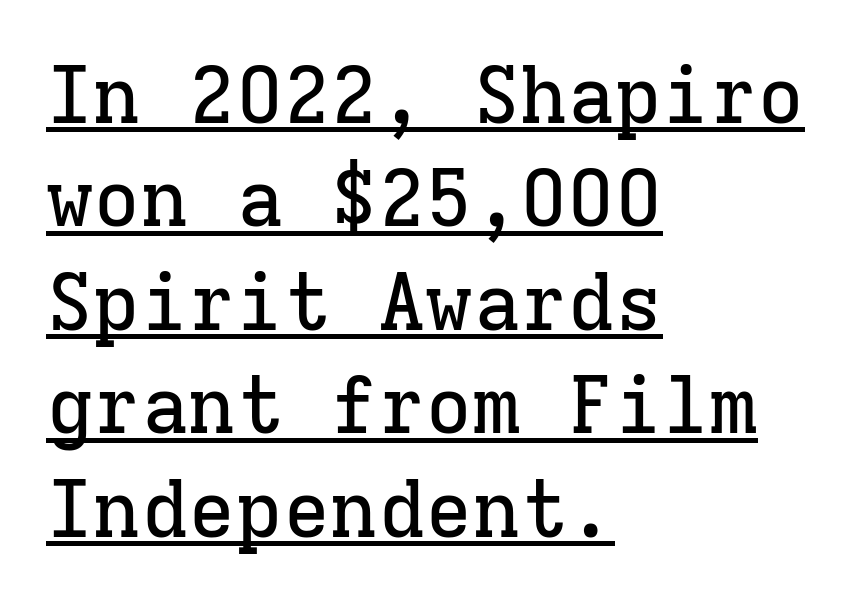
{"serif": "yes", "italic": "no", "width": "normal", "stroke_contrast": "low", "x_height": "medium", "monospaced": "yes", "underline": "yes", "align": "left", "line_spacing": "normal", "line_spacing_ratio": 1.31, "letter_spacing": "normal", "letter_spacing_em": 0.0, "glyph_px": 79}
